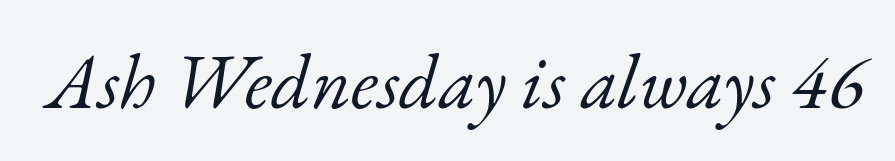
{"serif": "yes", "italic": "yes", "lean": "right", "slant_degrees": 17, "bold": "no", "weight": "light", "width": "normal", "stroke_contrast": "low", "x_height": "small", "monospaced": "no", "underline": "no", "letter_spacing": "normal", "letter_spacing_em": 0.0, "glyph_px": 77}
